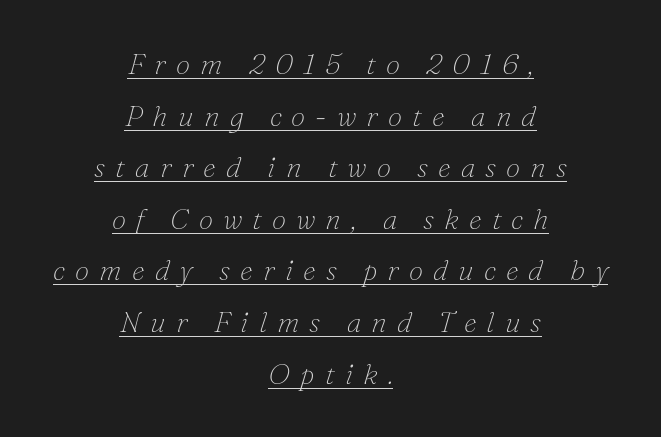
{"serif": "yes", "italic": "yes", "lean": "right", "slant_degrees": 16, "bold": "no", "weight": "thin", "width": "normal", "stroke_contrast": "low", "x_height": "small", "monospaced": "no", "underline": "yes", "align": "center", "line_spacing_ratio": 1.78, "letter_spacing": "wide", "letter_spacing_em": 0.35, "glyph_px": 29}
